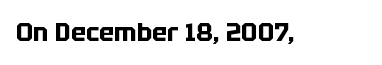
Q: Is the text bold? A: Yes.
Q: Is the text italic (slanted)? A: No, it is upright.
Q: Is the text underlined? A: No.
Q: Is the spacing between letters normal or unusually wide? A: Normal.
